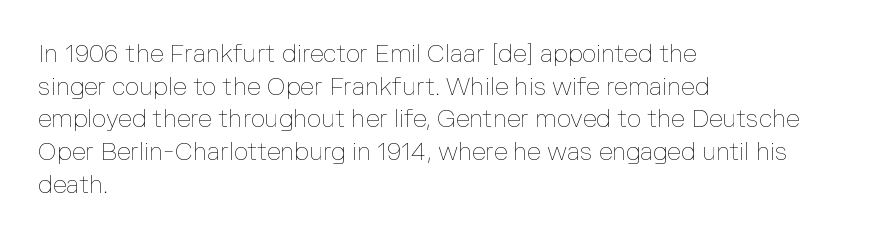
What's the leading like? Ordinary, nothing unusual. The passage shown has conventional tracking throughout. The typography opts for an upright posture over an oblique one. The passage is arranged the way most books set body copy — flush left.
